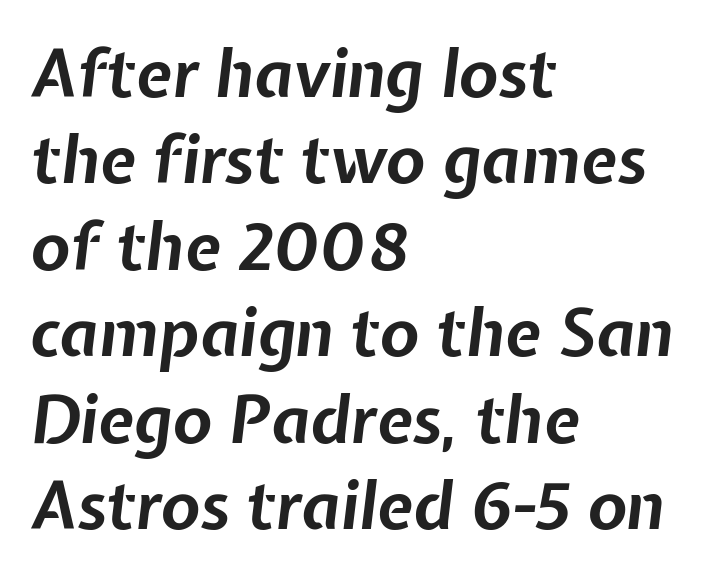
Would a proofreader flag this as italicized? Yes. Vertical spacing — default. Compared with an ordinary text face, these strokes are far heavier — a full bold. The rag falls on the right side of this text block. The face used here is proportionally spaced, like ordinary book or web type.
